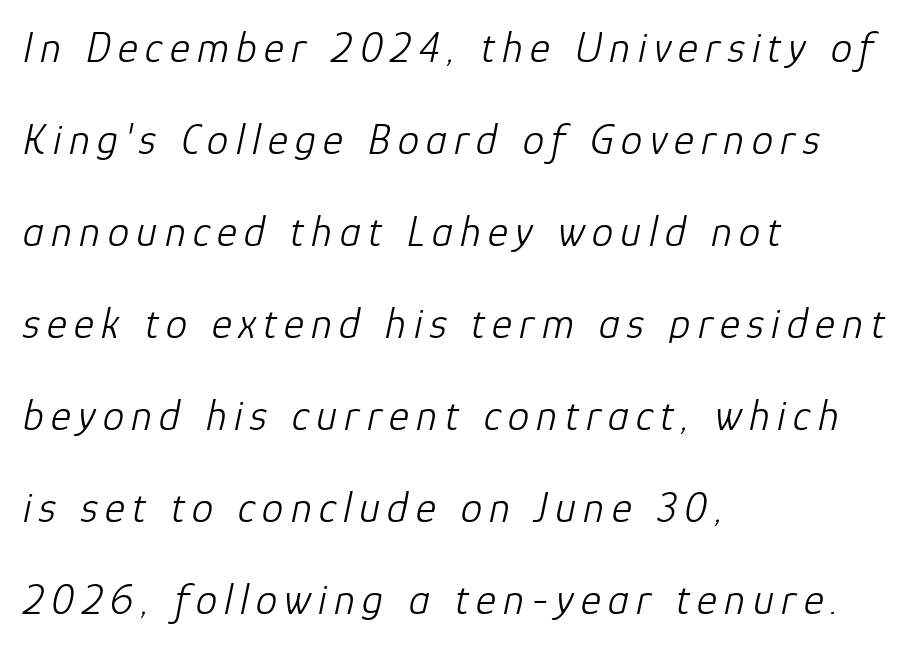
Airy leading. Glance below the letters and you will spot only blank space. You can tell it's italic because the verticals aren't actually vertical. The passage shown is not bold in any degree.
